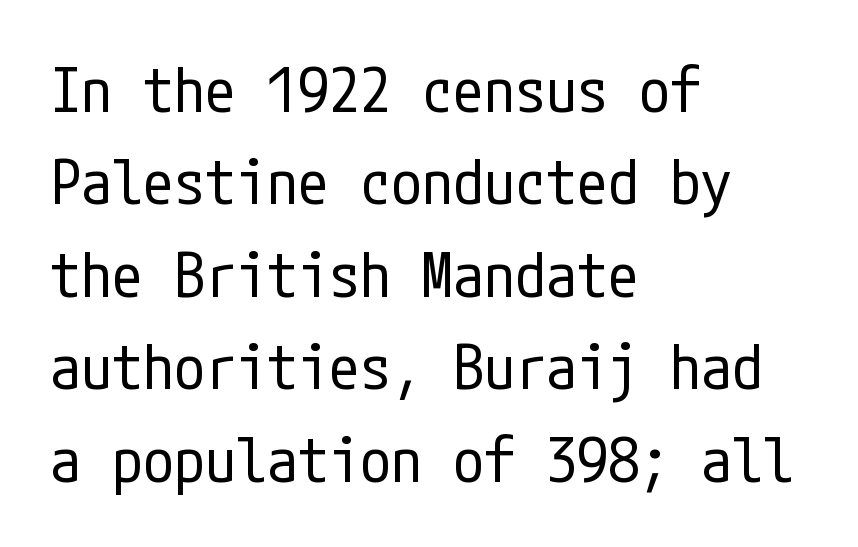
{"serif": "no", "italic": "no", "bold": "no", "weight": "regular", "width": "condensed", "stroke_contrast": "low", "x_height": "medium", "underline": "no", "align": "left", "line_spacing": "normal", "line_spacing_ratio": 1.49, "letter_spacing": "normal", "letter_spacing_em": 0.0, "glyph_px": 62}
